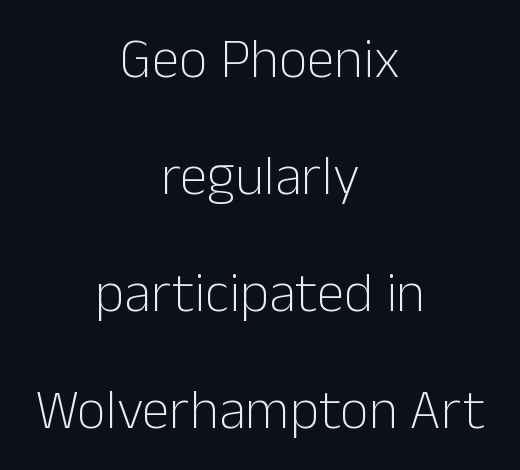
The rendering keeps characters at their native spacing. The strokes carry an ordinary text weight at most. Horizontal bands of white between lines are thick stripes. The font family rendered here belongs to the sans-serif group. A typesetter would call this proportional, since set widths differ per character.
